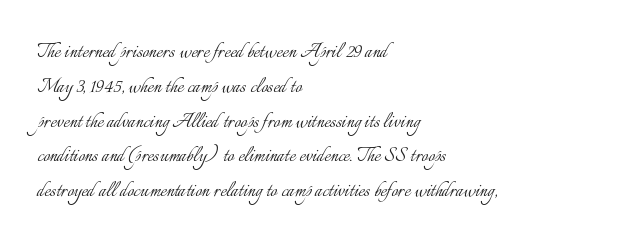
Summary of weight: not heavy and not bold. The passage shown stacks its lines at a standard gap. Tracking value appears to be zero — textbook default spacing.
